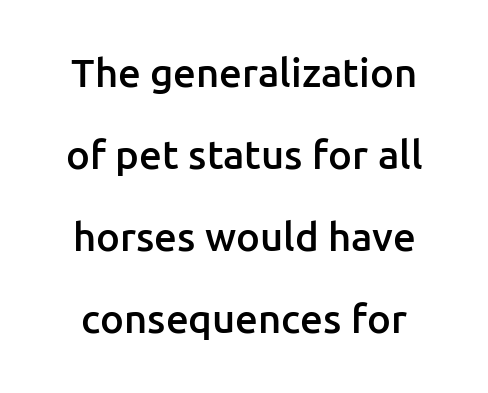
The image shows 40 px semibold sans-serif type, upright; set loose line spacing (2.05x), normal letter spacing, not underlined; low stroke contrast and a medium x-height.
